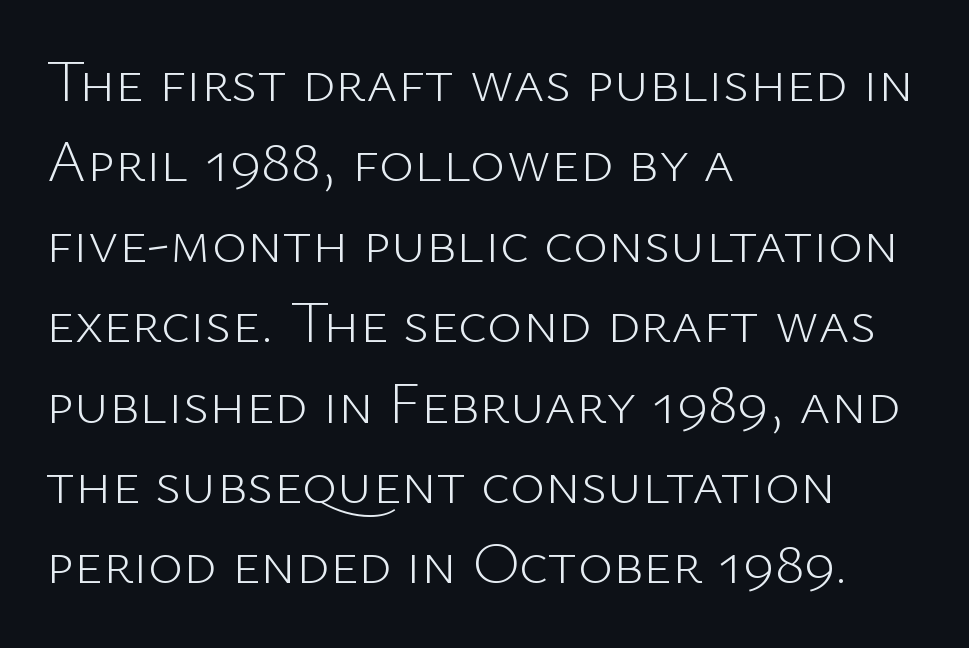
Q: Is the text bold? A: No.
Q: Is the text italic (slanted)? A: No, it is upright.
Q: Is the typeface a serif or a sans-serif typeface? A: Sans-serif.
Q: Is the text underlined? A: No.
Q: How is the paragraph aligned? A: Left-aligned.
Q: Is the spacing between letters normal or unusually wide? A: Normal.
Q: Is the spacing between lines tight, normal or loose? A: Normal.
Q: Width (condensed, normal, or wide)? A: Normal.
Q: Stroke contrast? A: Low.
Q: x-height? A: Medium.
Q: Monospaced? A: No.
